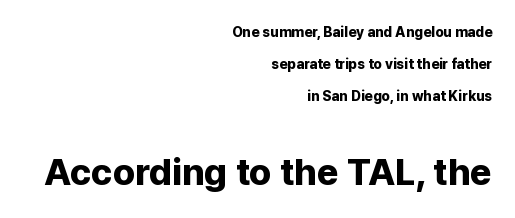
{"serif": "no", "italic": "no", "bold": "yes", "weight": "bold", "width": "normal", "stroke_contrast": "low", "x_height": "medium", "monospaced": "no", "underline": "no", "align": "right", "line_spacing": "loose", "line_spacing_ratio": 2.3, "letter_spacing": "normal", "letter_spacing_em": 0.0, "larger_block": "second", "size_ratio": 2.64, "glyph_px": 37}
